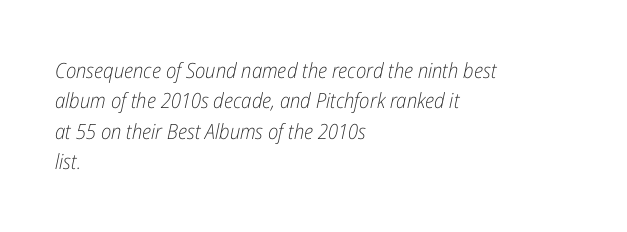
A typesetter would call this zero additional tracking. The gap between lines stays unmarked. The weight tops out at a normal text grade. The block of text has a typical density, with ordinary space between rows. Yep, that's italic — everything's leaning. Visually the block forms a straight wall on the left and a jagged coastline on the right.
